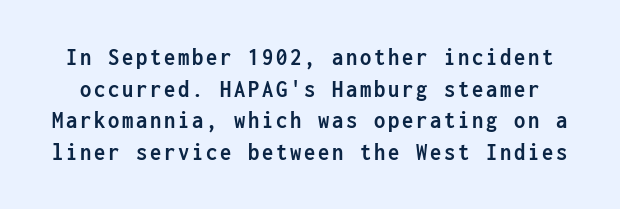
Q: Is the text bold? A: Yes.
Q: Is the text italic (slanted)? A: No, it is upright.
Q: Is the text underlined? A: No.
Q: Is the spacing between lines tight, normal or loose? A: Normal.
